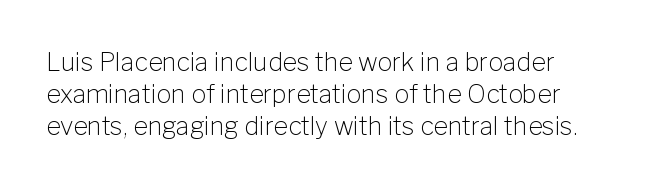
{"italic": "no", "bold": "no", "underline": "no", "line_spacing": "normal", "line_spacing_ratio": 1.29, "letter_spacing": "normal", "letter_spacing_em": 0.0, "glyph_px": 25}
